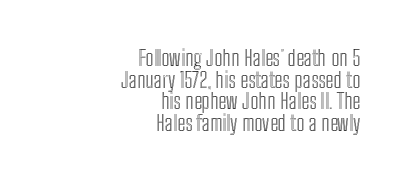
The image shows 22 px text type, upright; set right-aligned, tight line spacing (0.98x), normal letter spacing, not underlined.
